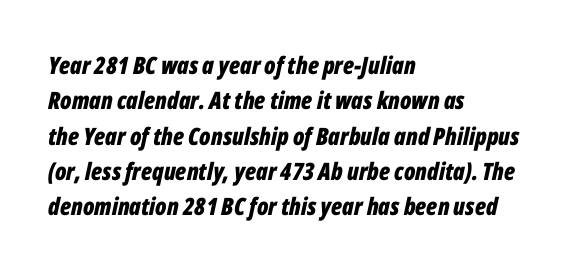
The image shows 24 px bold type, italic (leaning right); set left-aligned, normal line spacing (1.47x), normal letter spacing, not underlined.
